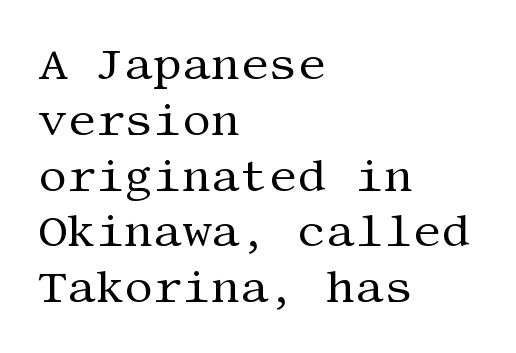
Regarding serifs, this sample has them. Check under the words: just untouched page. The paragraph has a hard left edge and a soft right edge. This sample uses plain, unmodified letter spacing.
